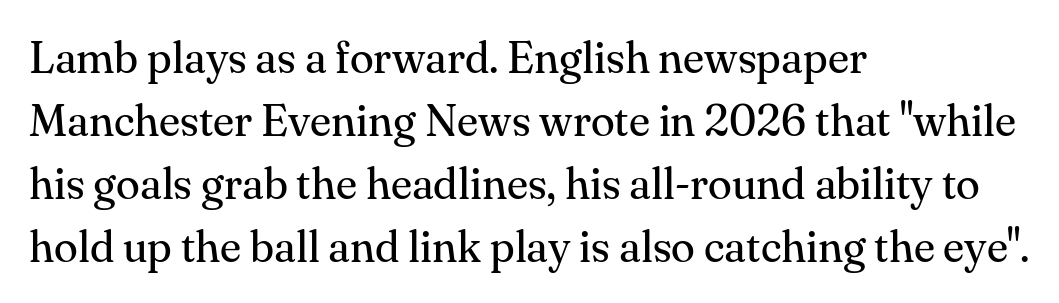
The image shows 44 px regular-weight serif type, upright; set left-aligned, normal line spacing (1.43x), normal letter spacing, not underlined; medium stroke contrast and a small x-height.
